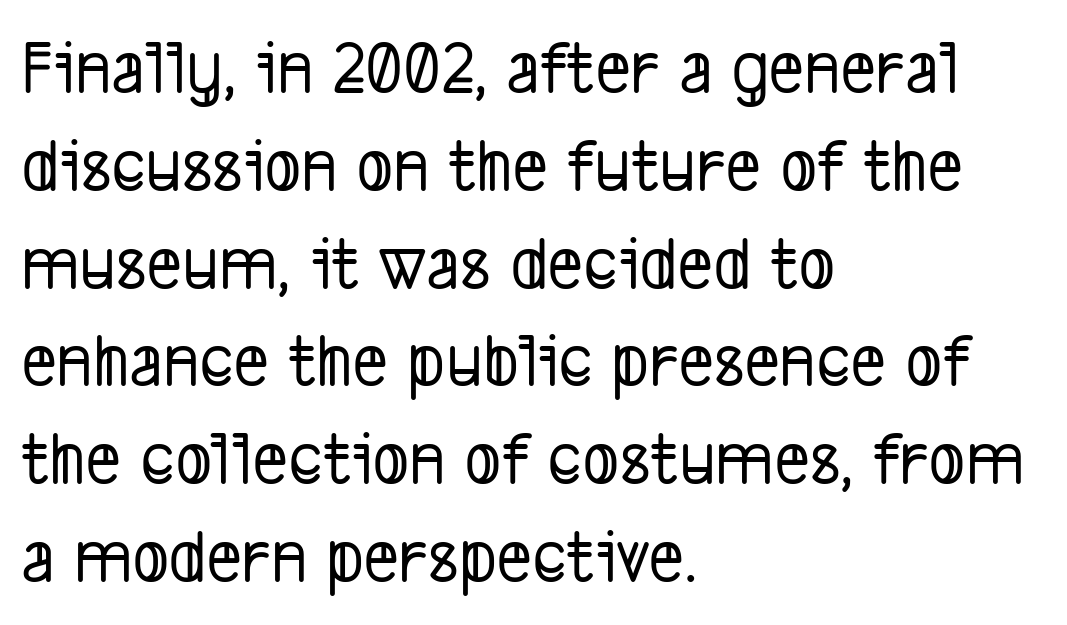
{"serif": "no", "width": "condensed", "stroke_contrast": "low", "x_height": "medium", "monospaced": "no", "underline": "no", "align": "left", "line_spacing": "normal", "line_spacing_ratio": 1.27, "letter_spacing": "normal", "letter_spacing_em": 0.0, "glyph_px": 77}
